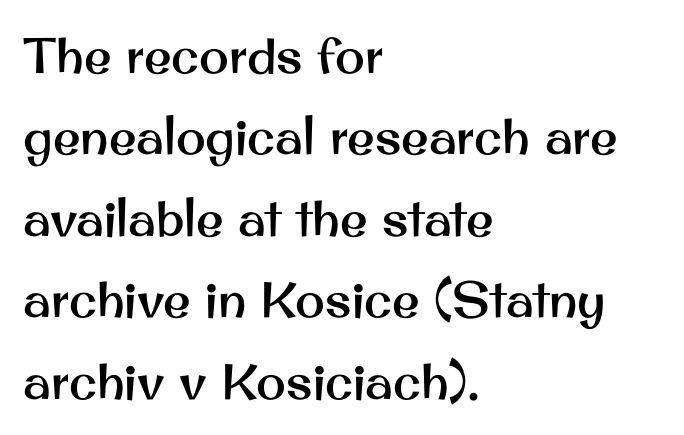
This sample has the flowing, uneven cadence of proportional lettering. Unlike italic type, these characters show no tilt at all. Compared with typical body copy, the letter spacing here is the same. Evenly set lines give the paragraph a standard silhouette. Serif or sans? Sans — the stroke terminals are bare.
